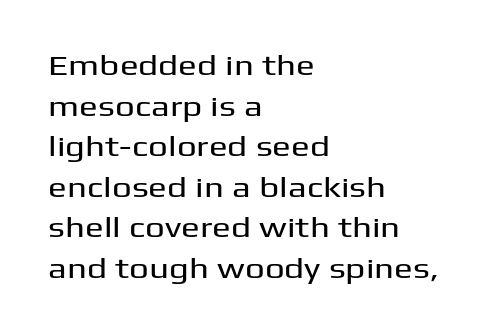
Q: Is the text italic (slanted)? A: No, it is upright.
Q: Is the typeface a serif or a sans-serif typeface? A: Sans-serif.
Q: Is the text underlined? A: No.
Q: How is the paragraph aligned? A: Left-aligned.
Q: Is the spacing between letters normal or unusually wide? A: Normal.
Q: Is the spacing between lines tight, normal or loose? A: Normal.
Q: Width (condensed, normal, or wide)? A: Wide.
Q: Stroke contrast? A: Medium.
Q: x-height? A: Medium.
Q: Monospaced? A: No.
